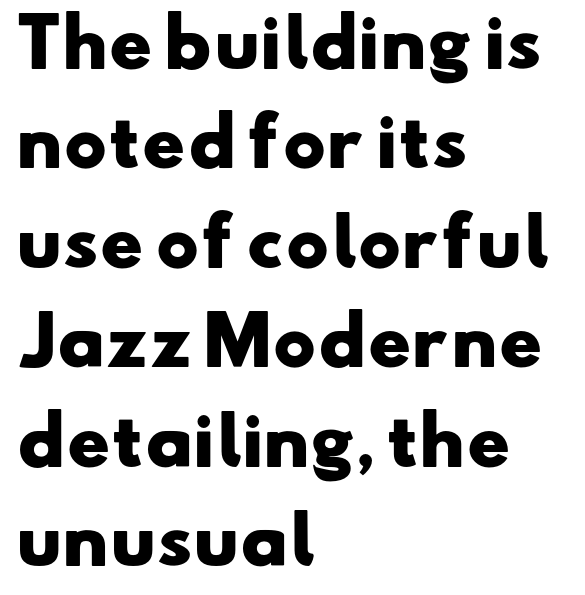
How would I describe the line gaps? Plain and ordinary. Short note: letters normally spaced. The face used here has the dense, thick strokes of a bold. To sum up the face: it is a sans, with no serifs. The strip under each line holds only bare page. Think of a printed novel: that variable character pitch is what you see here.
